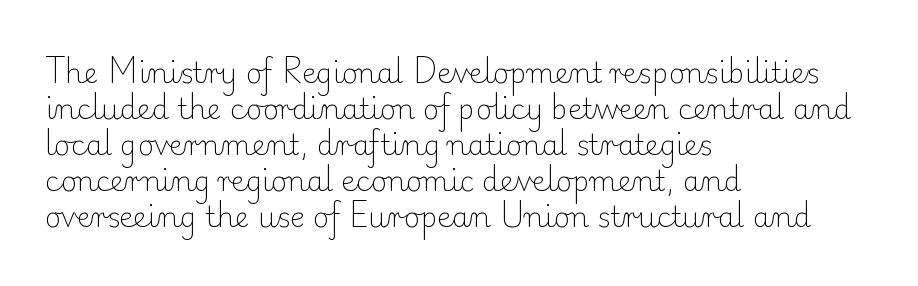
The leading is moderate, giving the passage an even texture. Anything drawn beneath the words? Only blank space. The paragraph shown leans on its left margin. Spacing verdict: proportional, widths tailored to each character.
